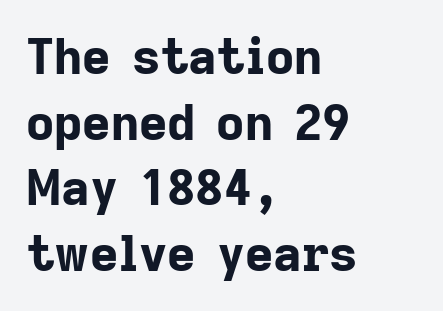
Line beginnings align vertically; line endings do not. Descenders hang freely into open space. I'd describe the lettering as bold — thick and assertive. A typesetter would call this proportional, since set widths differ per character.
